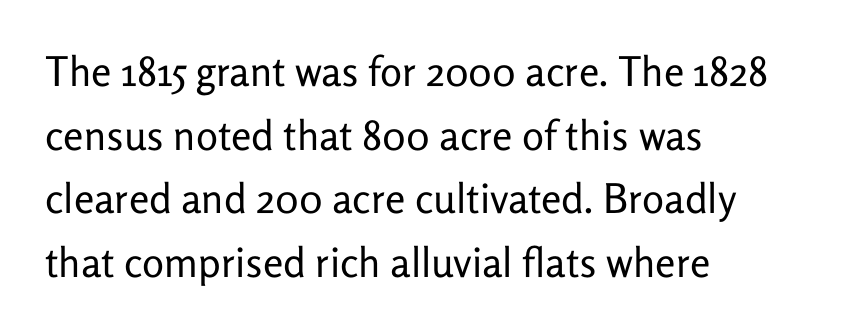
Q: Is the text bold? A: No.
Q: Is the text italic (slanted)? A: No, it is upright.
Q: Is the typeface a serif or a sans-serif typeface? A: Sans-serif.
Q: Is the text underlined? A: No.
Q: How is the paragraph aligned? A: Left-aligned.
Q: Is the spacing between letters normal or unusually wide? A: Normal.
Q: Is the spacing between lines tight, normal or loose? A: Normal.
Q: Width (condensed, normal, or wide)? A: Normal.
Q: Stroke contrast? A: Low.
Q: x-height? A: Medium.
Q: Monospaced? A: No.
